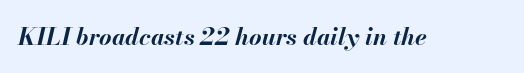
In terms of posture, this sample is oblique. Nobody drew a line under any word here. In terms of letterspacing, this is plain default setting. Does the weight exceed regular? Yes, all the way to bold.
